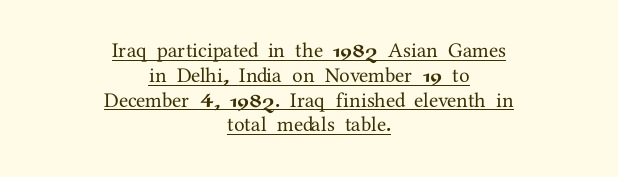
Q: Is the text italic (slanted)? A: No, it is upright.
Q: Is the text underlined? A: Yes.
Q: How is the paragraph aligned? A: Centered.
Q: Is the spacing between letters normal or unusually wide? A: Normal.
